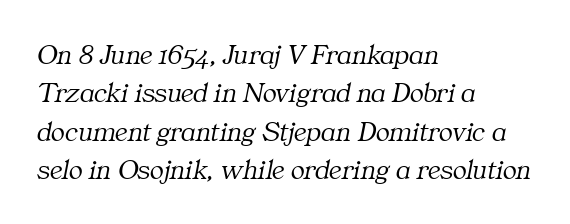
The image shows 29 px light serif type, italic (leaning right); set left-aligned, normal line spacing (1.32x), normal letter spacing, not underlined; medium stroke contrast and a medium x-height.
